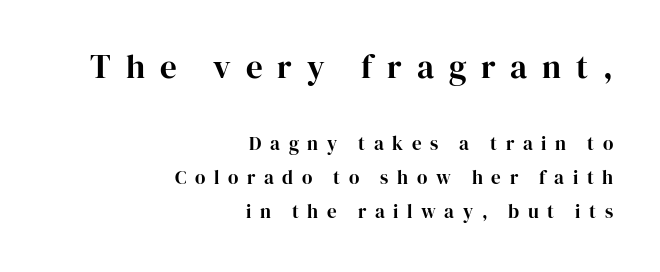
This sample uses a serif face. Alignment: flush right. Tracking value appears strongly positive — letters spread wide. Anything drawn beneath the words? Only blank space. Nope, not italic — everything's standing straight.
